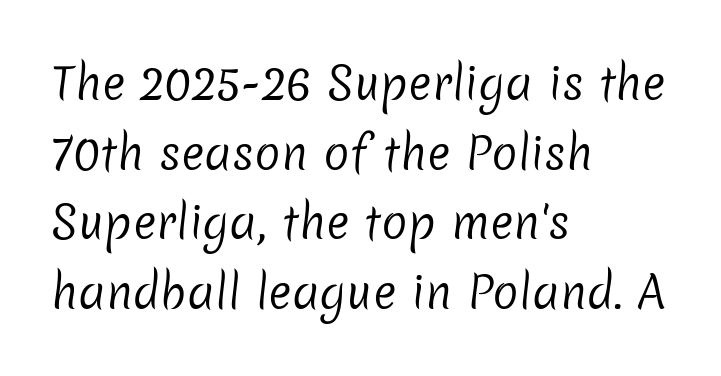
Q: Is the text bold? A: No.
Q: Is the typeface a serif or a sans-serif typeface? A: Sans-serif.
Q: Is the text underlined? A: No.
Q: How is the paragraph aligned? A: Left-aligned.
Q: Is the spacing between letters normal or unusually wide? A: Normal.
Q: Is the spacing between lines tight, normal or loose? A: Normal.
Q: Width (condensed, normal, or wide)? A: Normal.
Q: Stroke contrast? A: Low.
Q: x-height? A: Medium.
Q: Monospaced? A: No.
